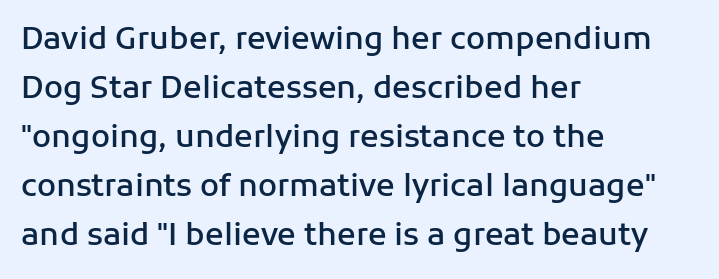
{"serif": "no", "italic": "no", "bold": "semi", "weight": "semibold", "width": "normal", "stroke_contrast": "low", "x_height": "medium", "monospaced": "no", "underline": "no", "align": "left", "line_spacing": "normal", "line_spacing_ratio": 1.58, "letter_spacing": "normal", "letter_spacing_em": 0.0, "glyph_px": 31}
